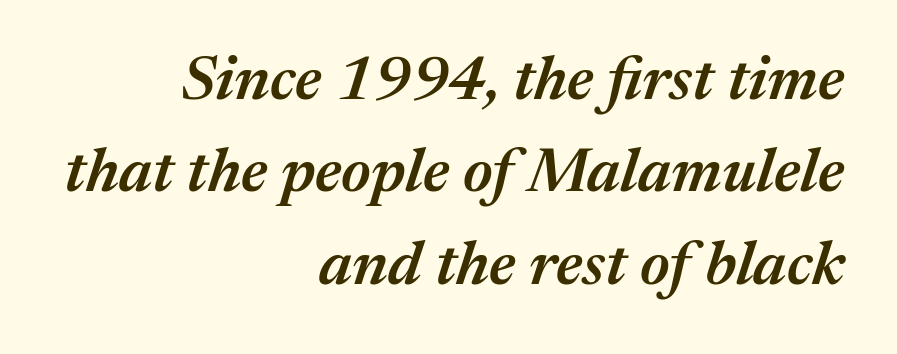
Does the weight exceed regular? Yes, but only to semibold. The rendering anchors every line to the right-hand side. Does extra space separate the letters? No, they use regular spacing. Think of a printed novel: that variable character pitch is what you see here.
